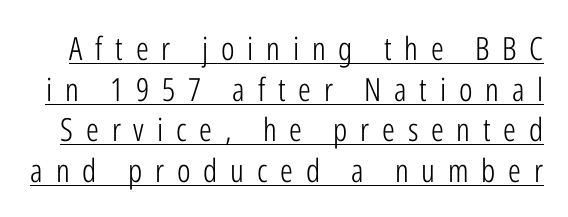
The image shows 32 px light, condensed sans-serif type, upright; set normal line spacing (1.27x), unusually wide letter spacing (+0.4 em), underlined; low stroke contrast and a medium x-height.
